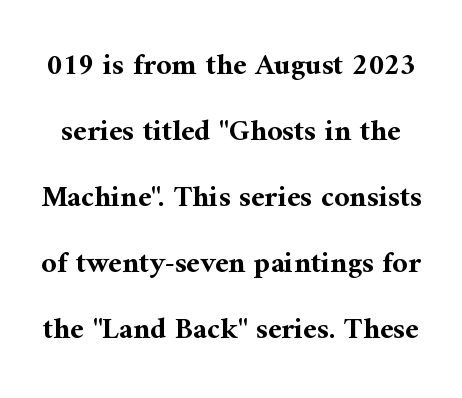
{"serif": "yes", "italic": "no", "bold": "yes", "weight": "bold", "width": "normal", "stroke_contrast": "medium", "x_height": "medium", "monospaced": "no", "underline": "no", "line_spacing": "loose", "line_spacing_ratio": 2.2, "letter_spacing": "normal", "letter_spacing_em": 0.0, "glyph_px": 30}
